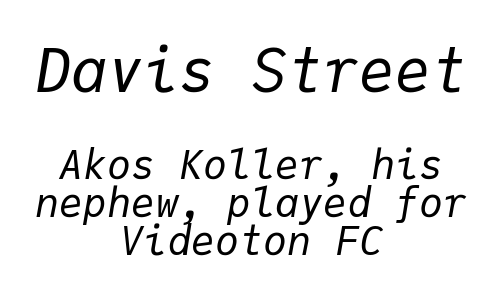
This block would grow much taller if given ordinary leading; it's compressed now. Is the letter spacing exaggerated? No — it looks like the ordinary default. Note the uniform advance width — an 'i' takes as much space as an 'm'. Bare-footed words on every line.
